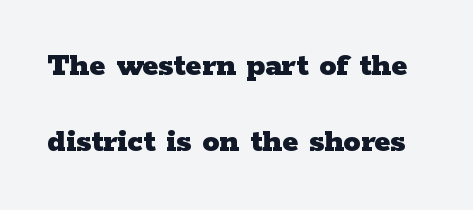
Q: Is the text bold? A: Yes.
Q: Is the text italic (slanted)? A: No, it is upright.
Q: Is the typeface a serif or a sans-serif typeface? A: Serif.
Q: Is the text underlined? A: No.
Q: Is the spacing between letters normal or unusually wide? A: Normal.
Q: Is the spacing between lines tight, normal or loose? A: Loose.
Q: Width (condensed, normal, or wide)? A: Wide.
Q: Stroke contrast? A: Low.
Q: x-height? A: Medium.
Q: Monospaced? A: No.
